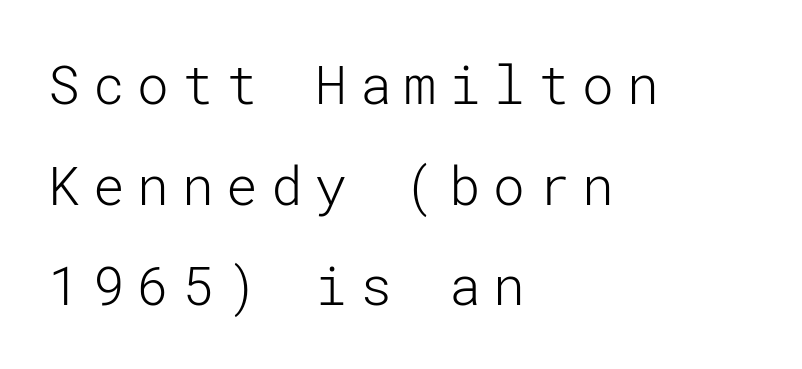
Q: Is the text bold? A: No.
Q: Is the text italic (slanted)? A: No, it is upright.
Q: Is the typeface a serif or a sans-serif typeface? A: Sans-serif.
Q: Is the text underlined? A: No.
Q: How is the paragraph aligned? A: Left-aligned.
Q: Is the spacing between letters normal or unusually wide? A: Unusually wide.
Q: Is the spacing between lines tight, normal or loose? A: Loose.
Q: Width (condensed, normal, or wide)? A: Normal.
Q: Stroke contrast? A: Low.
Q: x-height? A: Medium.
